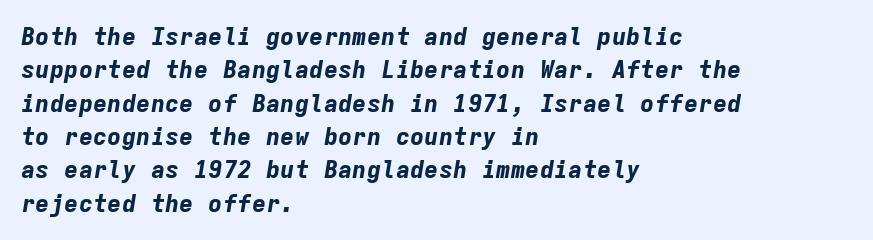
Words float on clear page, feet unadorned. The rag falls on the right side of this text block. The leading is moderate, giving the passage an even texture. There's an unmistakable incline to the writing here. Compared with an ordinary text face, these strokes are far heavier — a full bold. Here the glyphs are tracked normally, forming tight word shapes.
